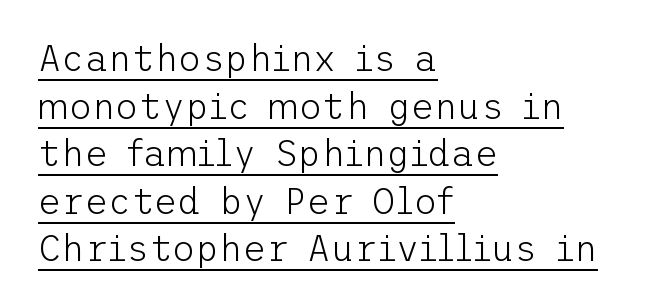
{"serif": "no", "italic": "no", "bold": "no", "weight": "light", "width": "normal", "stroke_contrast": "low", "x_height": "medium", "underline": "yes", "align": "left", "line_spacing": "normal", "line_spacing_ratio": 1.32, "letter_spacing": "normal", "letter_spacing_em": 0.0, "glyph_px": 36}
